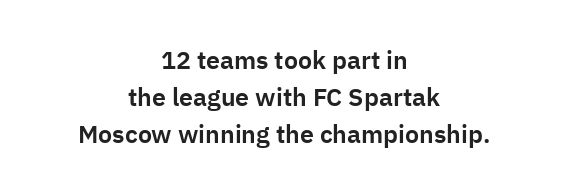
Q: Is the text italic (slanted)? A: No, it is upright.
Q: Is the text underlined? A: No.
Q: How is the paragraph aligned? A: Centered.
Q: Is the spacing between letters normal or unusually wide? A: Normal.
Q: Is the spacing between lines tight, normal or loose? A: Normal.
